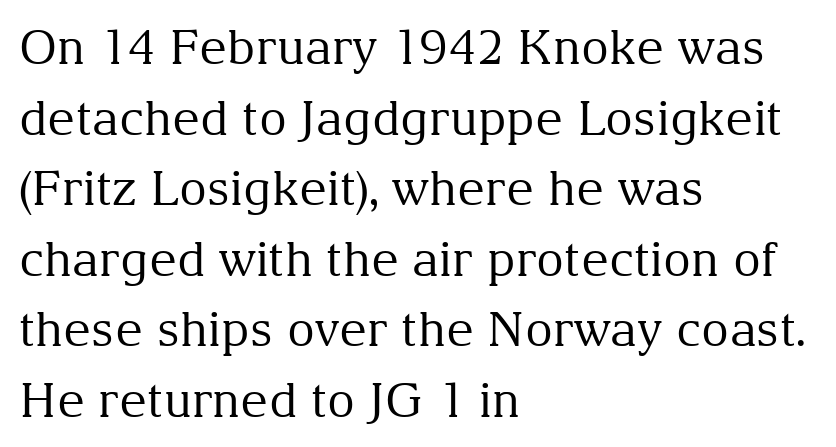
Every row of glyphs begins at an identical x-position on the left. Descenders are the only things crossing below the line. You can tell it's not italic because the verticals are truly vertical. Look at the bottom of the vertical strokes: they flare into serifs here. How would I describe the line gaps? Plain and ordinary. Think of a printed novel: that variable character pitch is what you see here.
